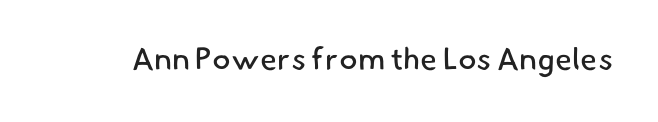
{"serif": "no", "bold": "no", "weight": "regular", "width": "normal", "stroke_contrast": "low", "x_height": "small", "monospaced": "no", "underline": "no", "letter_spacing": "normal", "letter_spacing_em": 0.0, "glyph_px": 31}
